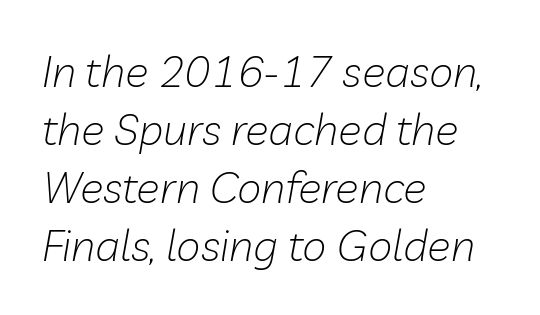
{"italic": "yes", "lean": "right", "slant_degrees": 10, "bold": "no", "weight": "light", "width": "normal", "stroke_contrast": "low", "x_height": "medium", "monospaced": "no", "underline": "no", "align": "left", "line_spacing": "normal", "line_spacing_ratio": 1.32, "letter_spacing": "normal", "letter_spacing_em": 0.0, "glyph_px": 44}
